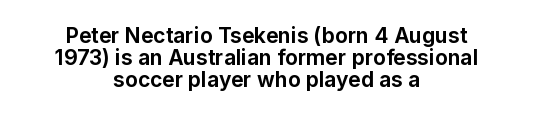
Q: Is the text bold? A: Yes.
Q: Is the text italic (slanted)? A: No, it is upright.
Q: Is the text underlined? A: No.
Q: How is the paragraph aligned? A: Centered.
Q: Is the spacing between letters normal or unusually wide? A: Normal.
Q: Is the spacing between lines tight, normal or loose? A: Tight.
